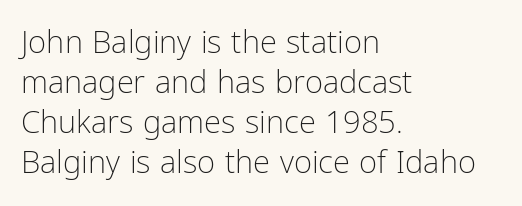
{"serif": "no", "italic": "no", "bold": "no", "weight": "light", "width": "condensed", "stroke_contrast": "low", "x_height": "medium", "monospaced": "no", "underline": "no", "align": "left", "line_spacing": "normal", "line_spacing_ratio": 1.29, "letter_spacing": "normal", "letter_spacing_em": 0.0, "glyph_px": 31}
